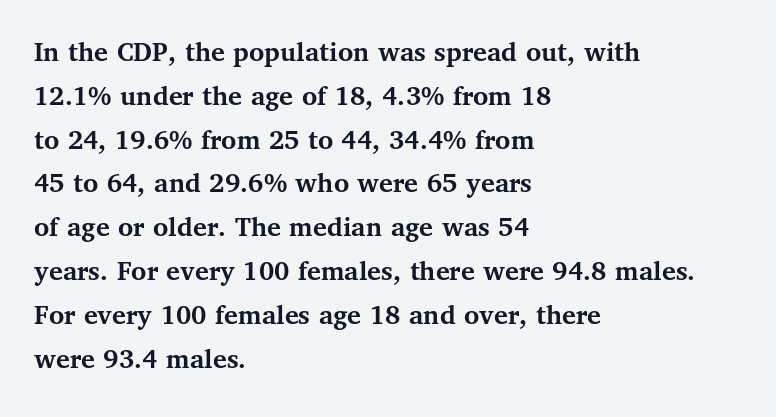
You can tell from the footed stems that serif type was used. The gap between lines stays unmarked. What's the leading like? Ordinary, nothing unusual. Plenty of ink on the page — the face is bold. Quick note: not italic, upright. The tracking reads as untouched default to a designer's eye.
